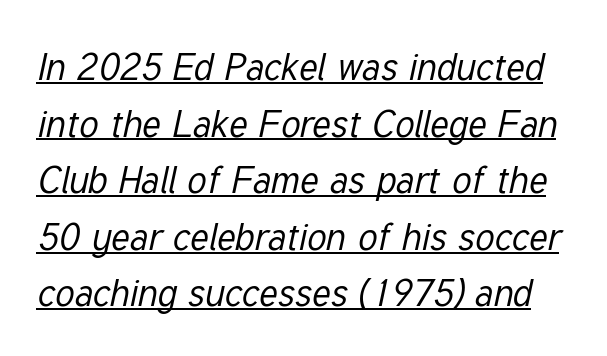
The image shows 38 px regular-weight, condensed type, italic (leaning right); set normal line spacing (1.49x), normal letter spacing, underlined; low stroke contrast and a medium x-height.
